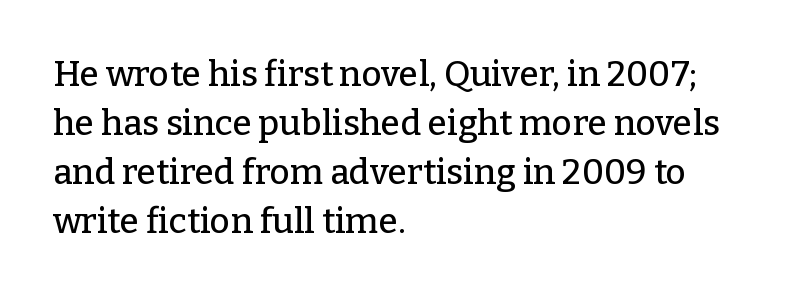
Q: Is the text italic (slanted)? A: No, it is upright.
Q: Is the typeface a serif or a sans-serif typeface? A: Serif.
Q: Is the text underlined? A: No.
Q: How is the paragraph aligned? A: Left-aligned.
Q: Is the spacing between letters normal or unusually wide? A: Normal.
Q: Is the spacing between lines tight, normal or loose? A: Normal.
Q: Width (condensed, normal, or wide)? A: Normal.
Q: Stroke contrast? A: Low.
Q: x-height? A: Medium.
Q: Monospaced? A: No.
